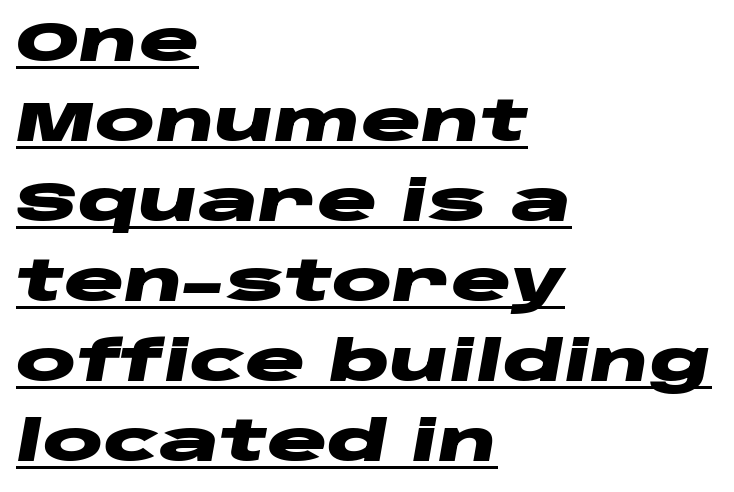
Q: Is the text bold? A: Yes.
Q: Is the text italic (slanted)? A: Yes, it leans right by about 10 degrees.
Q: Is the text underlined? A: Yes.
Q: How is the paragraph aligned? A: Left-aligned.
Q: Is the spacing between letters normal or unusually wide? A: Normal.
Q: Is the spacing between lines tight, normal or loose? A: Normal.
Q: Width (condensed, normal, or wide)? A: Wide.
Q: Stroke contrast? A: Low.
Q: x-height? A: Large.
Q: Monospaced? A: No.
